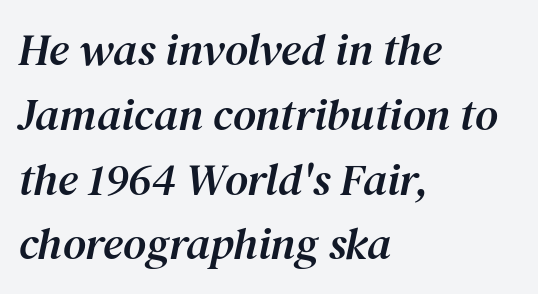
Q: Is the text italic (slanted)? A: Yes, it leans right by about 12 degrees.
Q: Is the typeface a serif or a sans-serif typeface? A: Serif.
Q: Is the text underlined? A: No.
Q: How is the paragraph aligned? A: Left-aligned.
Q: Is the spacing between letters normal or unusually wide? A: Normal.
Q: Is the spacing between lines tight, normal or loose? A: Normal.
Q: Width (condensed, normal, or wide)? A: Normal.
Q: Stroke contrast? A: Medium.
Q: x-height? A: Medium.
Q: Monospaced? A: No.
